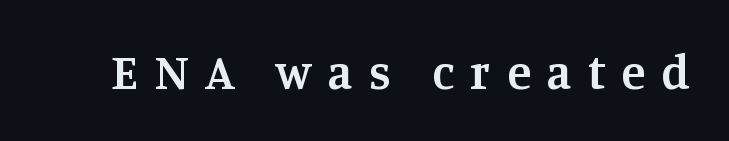
The image shows 49 px semibold serif type, upright; set unusually wide letter spacing (+0.33 em), not underlined; medium stroke contrast and a large x-height.
